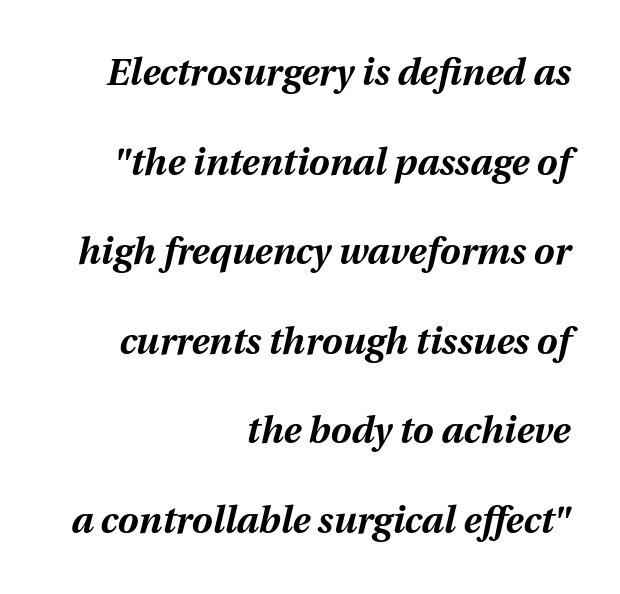
The image shows 37 px bold type, italic (leaning right); set right-aligned, loose line spacing (2.42x), normal letter spacing, not underlined; medium stroke contrast and a medium x-height.
